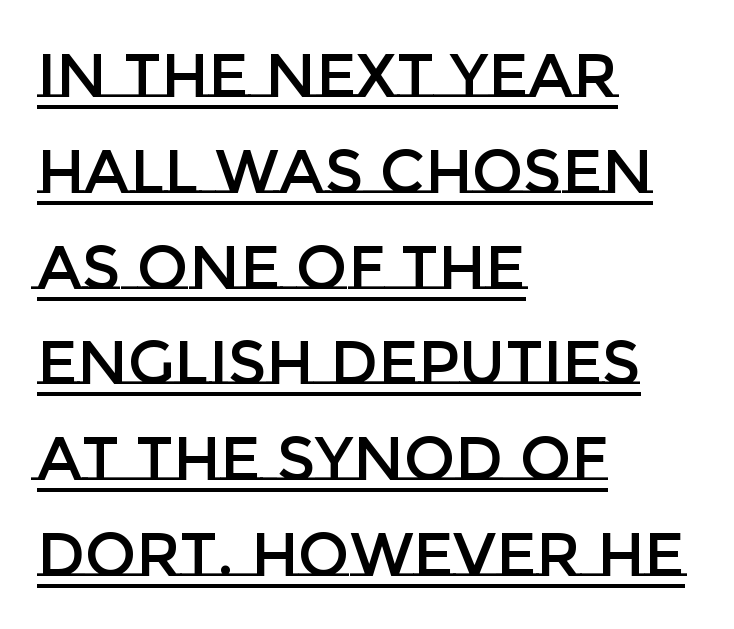
The image shows 61 px text type, upright; set left-aligned, normal line spacing (1.57x), normal letter spacing, underlined; low stroke contrast and a large x-height.
